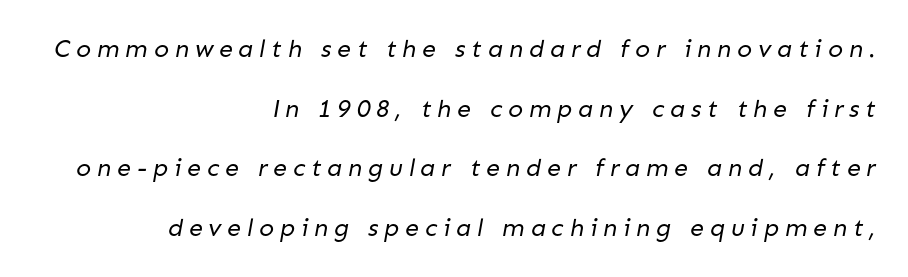
Q: Is the text bold? A: No.
Q: Is the text underlined? A: No.
Q: How is the paragraph aligned? A: Right-aligned.
Q: Is the spacing between letters normal or unusually wide? A: Unusually wide.
Q: Is the spacing between lines tight, normal or loose? A: Loose.
